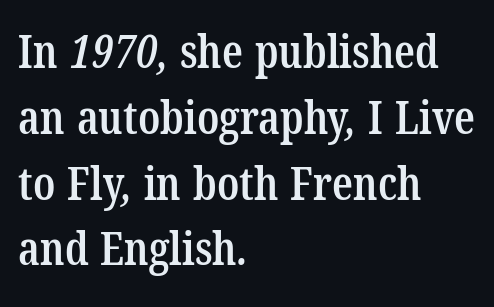
The image shows 46 px semibold, condensed serif type; set left-aligned, normal line spacing (1.43x), normal letter spacing, not underlined; low stroke contrast and a medium x-height.
